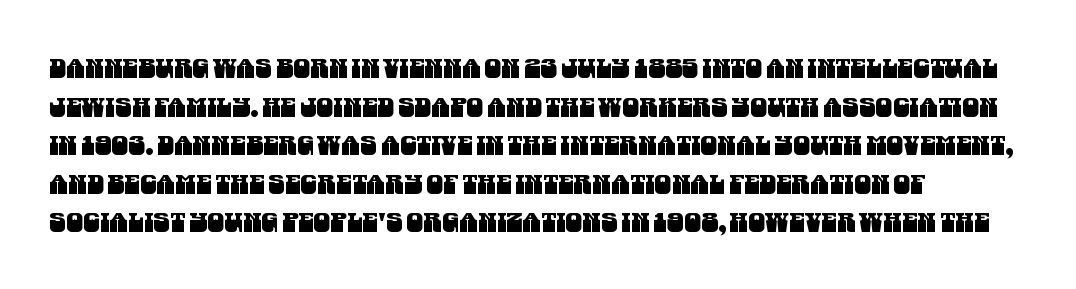
The image shows 27 px text type; set left-aligned, normal line spacing (1.43x), normal letter spacing, not underlined.
